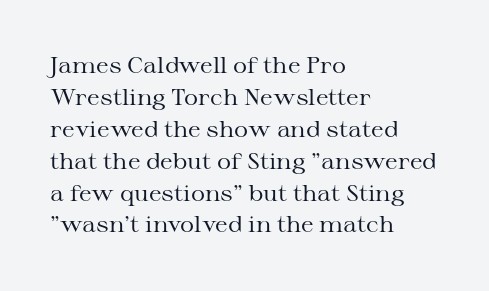
{"italic": "no", "bold": "no", "underline": "no", "align": "left", "line_spacing": "normal", "line_spacing_ratio": 1.45, "letter_spacing": "normal", "letter_spacing_em": 0.0, "glyph_px": 22}
